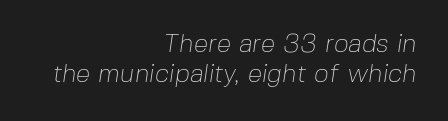
The image shows 26 px text type; set right-aligned, line spacing 1.17x, normal letter spacing, not underlined.
